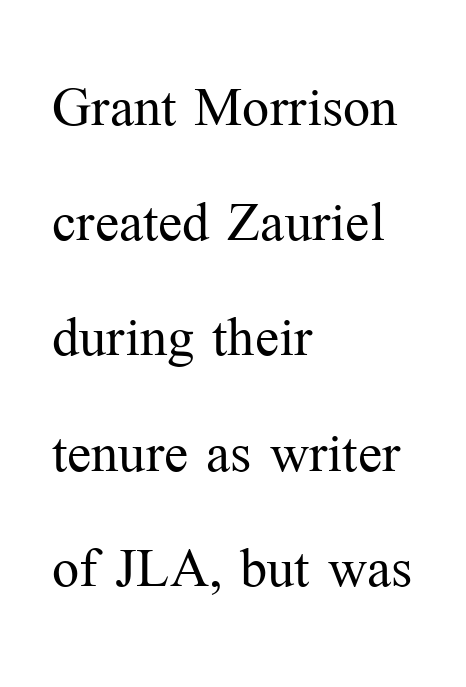
{"serif": "yes", "italic": "no", "bold": "no", "weight": "light", "width": "normal", "stroke_contrast": "medium", "x_height": "medium", "monospaced": "no", "underline": "no", "align": "left", "line_spacing": "normal", "line_spacing_ratio": 1.6, "letter_spacing": "normal", "letter_spacing_em": 0.0, "glyph_px": 72}
